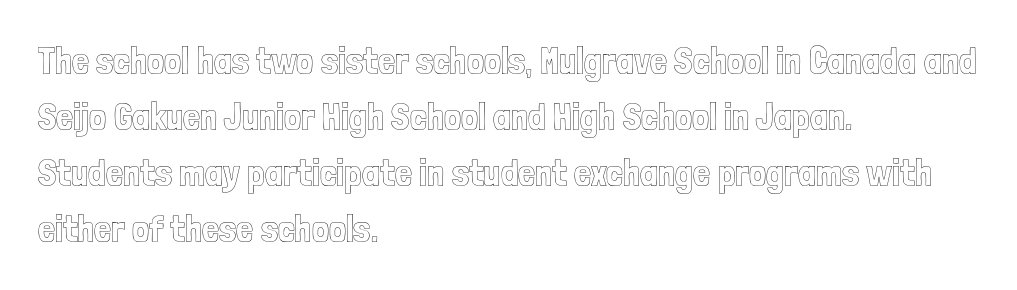
Q: Is the text italic (slanted)? A: No, it is upright.
Q: Is the text underlined? A: No.
Q: How is the paragraph aligned? A: Left-aligned.
Q: Is the spacing between letters normal or unusually wide? A: Normal.
Q: Is the spacing between lines tight, normal or loose? A: Normal.
Q: Width (condensed, normal, or wide)? A: Condensed.
Q: x-height? A: Medium.
Q: Monospaced? A: No.
